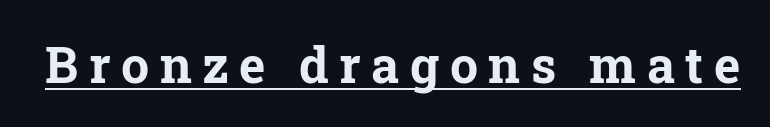
{"serif": "yes", "italic": "no", "bold": "yes", "weight": "bold", "width": "normal", "stroke_contrast": "low", "x_height": "medium", "monospaced": "no", "underline": "yes", "letter_spacing": "wide", "letter_spacing_em": 0.21, "glyph_px": 50}
